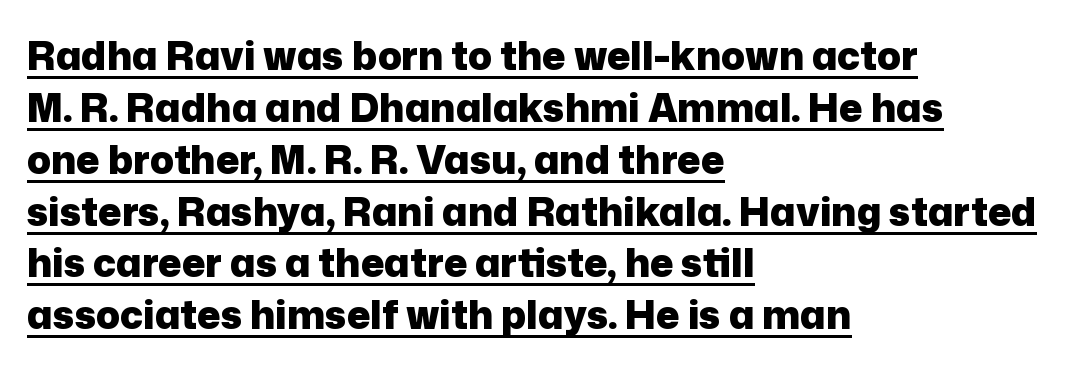
Q: Is the text bold? A: Yes.
Q: Is the text italic (slanted)? A: No, it is upright.
Q: Is the typeface a serif or a sans-serif typeface? A: Sans-serif.
Q: Is the text underlined? A: Yes.
Q: How is the paragraph aligned? A: Left-aligned.
Q: Is the spacing between letters normal or unusually wide? A: Normal.
Q: Is the spacing between lines tight, normal or loose? A: Normal.
Q: Width (condensed, normal, or wide)? A: Normal.
Q: Stroke contrast? A: Low.
Q: x-height? A: Medium.
Q: Monospaced? A: No.
